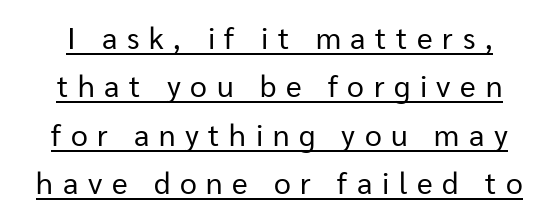
Regular leading. Varying glyph widths throughout — classic text-font behaviour. Like a heading marked for emphasis, these lines bear an underscore. Designer's note — italics off, roman on. Does the copy run flush right? No — it is centered line by line. What stands out about the letter spacing? Its width — letters are far apart.
